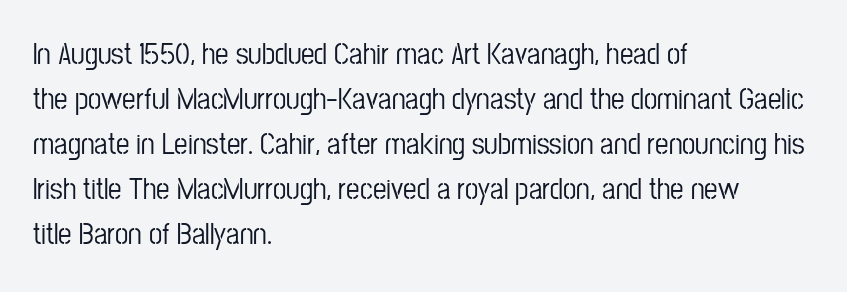
{"serif": "no", "italic": "no", "width": "condensed", "stroke_contrast": "low", "x_height": "medium", "monospaced": "no", "underline": "no", "align": "left", "line_spacing": "normal", "line_spacing_ratio": 1.5, "letter_spacing": "normal", "letter_spacing_em": 0.0, "glyph_px": 30}
